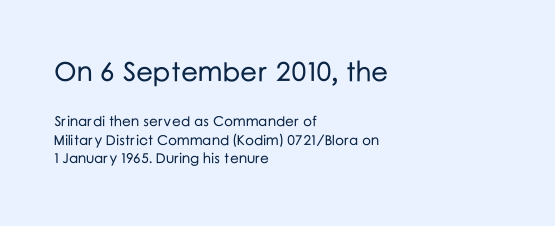
Glyph-to-glyph distance matches everyday printed text. Leading matches the norm, producing a regular column. The designer gave the opening block more size than the closing block. Lines of text with bare space underneath. Does the lettering tilt? It doesn't — this is upright.
